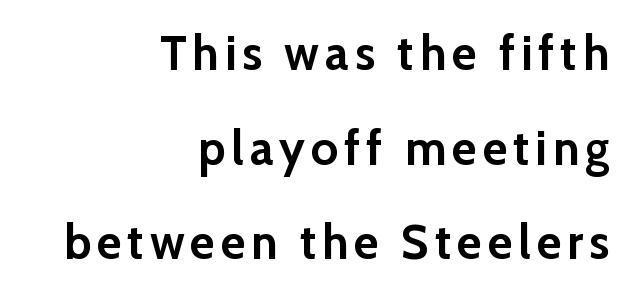
The image shows 48 px semibold sans-serif type, upright; set right-aligned, loose line spacing (1.97x), not underlined; low stroke contrast and a medium x-height.
